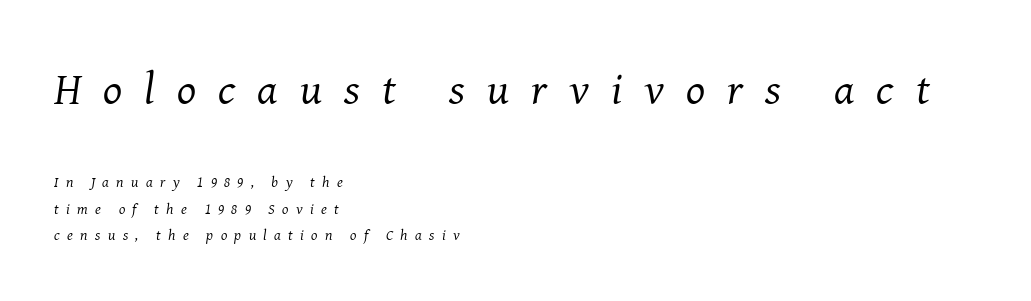
{"serif": "yes", "italic": "yes", "lean": "right", "slant_degrees": 8, "bold": "no", "weight": "regular", "width": "normal", "stroke_contrast": "medium", "x_height": "medium", "monospaced": "no", "underline": "no", "align": "left", "line_spacing_ratio": 1.78, "letter_spacing": "wide", "letter_spacing_em": 0.49, "larger_block": "first", "size_ratio": 3.0, "glyph_px": 45}
